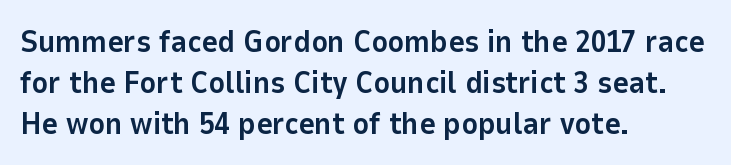
{"serif": "no", "italic": "no", "bold": "yes", "weight": "bold", "width": "normal", "stroke_contrast": "low", "x_height": "medium", "monospaced": "no", "underline": "no", "align": "left", "line_spacing": "normal", "line_spacing_ratio": 1.32, "letter_spacing": "normal", "letter_spacing_em": 0.0, "glyph_px": 31}
